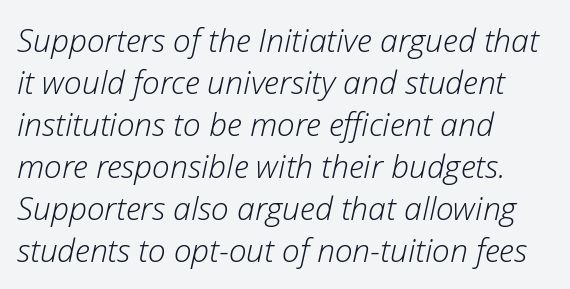
{"italic": "yes", "lean": "right", "slant_degrees": 12, "bold": "no", "weight": "light", "width": "normal", "stroke_contrast": "low", "x_height": "medium", "monospaced": "no", "underline": "no", "align": "left", "line_spacing": "normal", "line_spacing_ratio": 1.31, "letter_spacing": "normal", "letter_spacing_em": 0.0, "glyph_px": 32}
